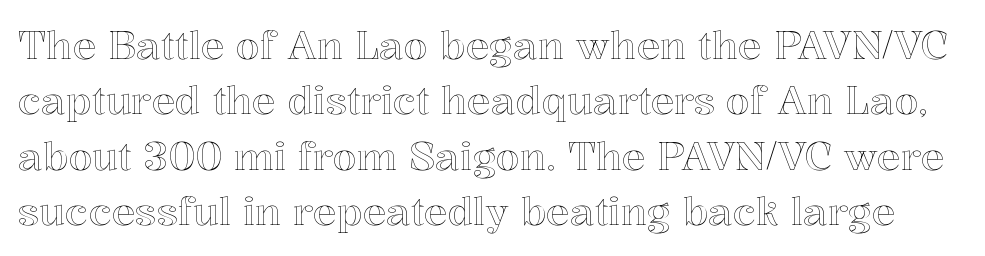
A typesetter would call this zero additional tracking. Letters rest on an invisible, unmarked baseline. The rows are spaced the way most documents space them. The passage shown is typed in a proportional face where columns would drift.
